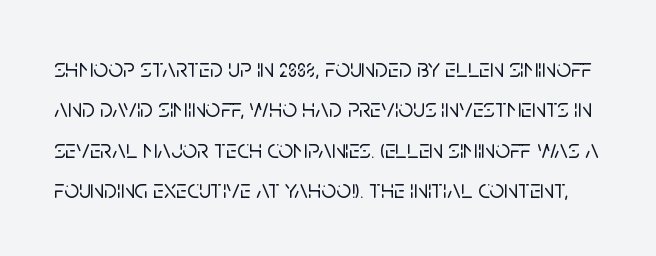
The image shows 26 px text type, upright; set normal line spacing (1.55x), normal letter spacing, not underlined.
